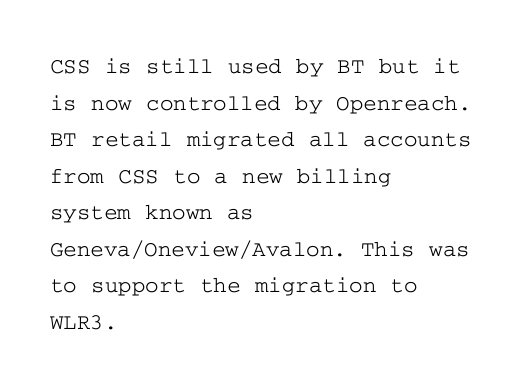
Rendered with straight, roman letterforms. Notice how the passage keeps a crisp vertical edge on the left only. A typesetter would call this leading conventional body-copy spacing. Is the letter spacing exaggerated? No — it looks like the ordinary default.
